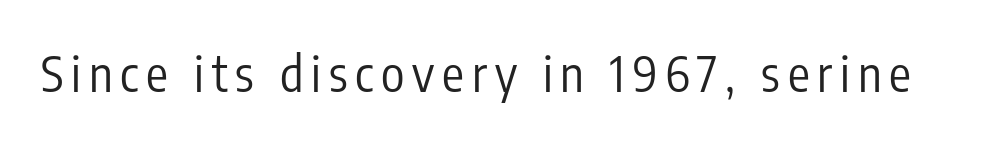
Q: Is the text bold? A: No.
Q: Is the text italic (slanted)? A: No, it is upright.
Q: Is the typeface a serif or a sans-serif typeface? A: Sans-serif.
Q: Is the text underlined? A: No.
Q: Width (condensed, normal, or wide)? A: Condensed.
Q: Stroke contrast? A: Low.
Q: x-height? A: Medium.
Q: Monospaced? A: No.
